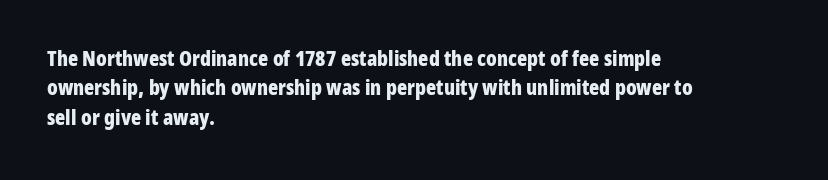
{"italic": "no", "bold": "yes", "underline": "no", "align": "left", "line_spacing": "normal", "line_spacing_ratio": 1.4, "letter_spacing": "normal", "letter_spacing_em": 0.0, "glyph_px": 21}
